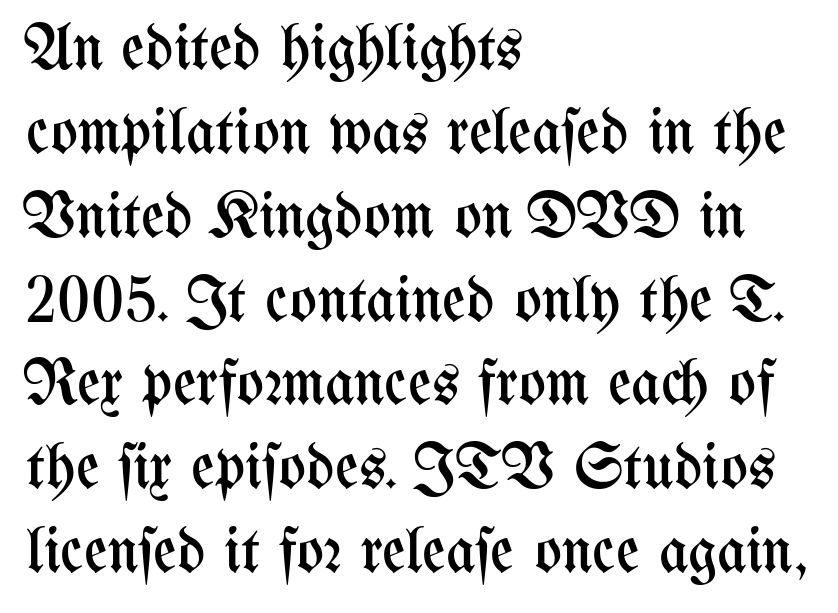
{"italic": "no", "bold": "no", "weight": "regular", "width": "condensed", "stroke_contrast": "medium", "x_height": "medium", "monospaced": "no", "underline": "no", "align": "left", "line_spacing": "normal", "line_spacing_ratio": 1.31, "letter_spacing": "normal", "letter_spacing_em": 0.0, "glyph_px": 64}
